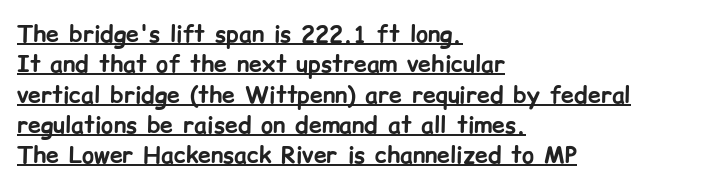
The image shows 23 px bold type, upright; set left-aligned, normal line spacing (1.32x), normal letter spacing, underlined.
